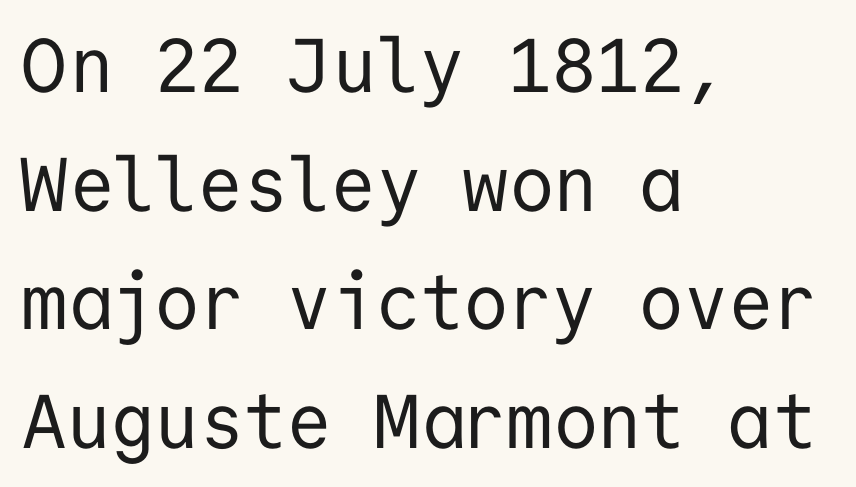
{"serif": "no", "italic": "no", "bold": "no", "weight": "regular", "width": "normal", "stroke_contrast": "low", "x_height": "medium", "monospaced": "yes", "underline": "no", "align": "left", "line_spacing": "normal", "line_spacing_ratio": 1.56, "letter_spacing": "normal", "letter_spacing_em": 0.0, "glyph_px": 76}
